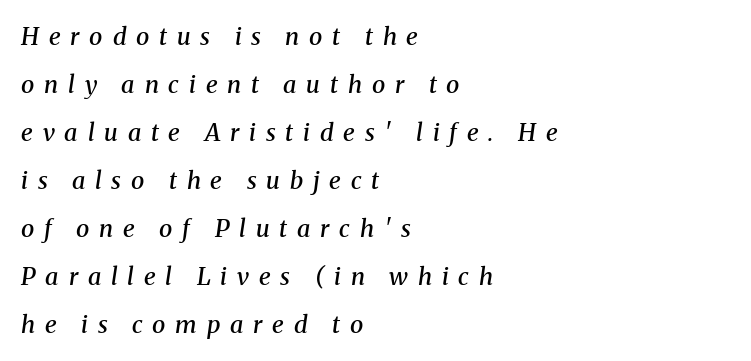
Q: Is the text bold? A: Semi-bold.
Q: Is the text italic (slanted)? A: Yes, it leans right by about 8 degrees.
Q: Is the text underlined? A: No.
Q: How is the paragraph aligned? A: Left-aligned.
Q: Is the spacing between letters normal or unusually wide? A: Unusually wide.
Q: Is the spacing between lines tight, normal or loose? A: Loose.
